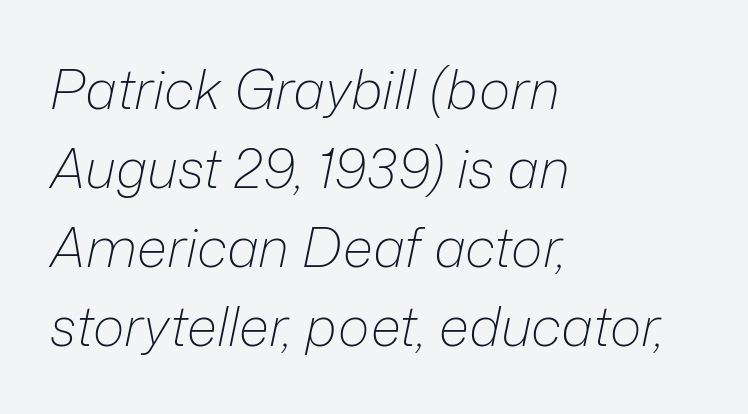
The image shows 54 px light type, italic (leaning right); set left-aligned, normal line spacing (1.46x), normal letter spacing, not underlined; low stroke contrast and a medium x-height.
